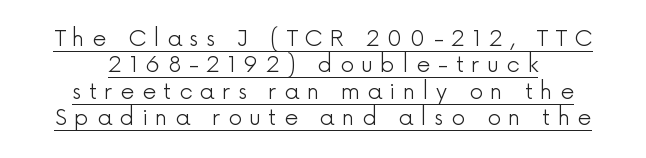
Reading down the block, each line starts at a different indent, mirrored at its end. Tracking value appears strongly positive — letters spread wide. Underlining? Definitely there. The characters are drawn with everyday or finer stroke widths. The lettering holds an erect, upright posture throughout.
